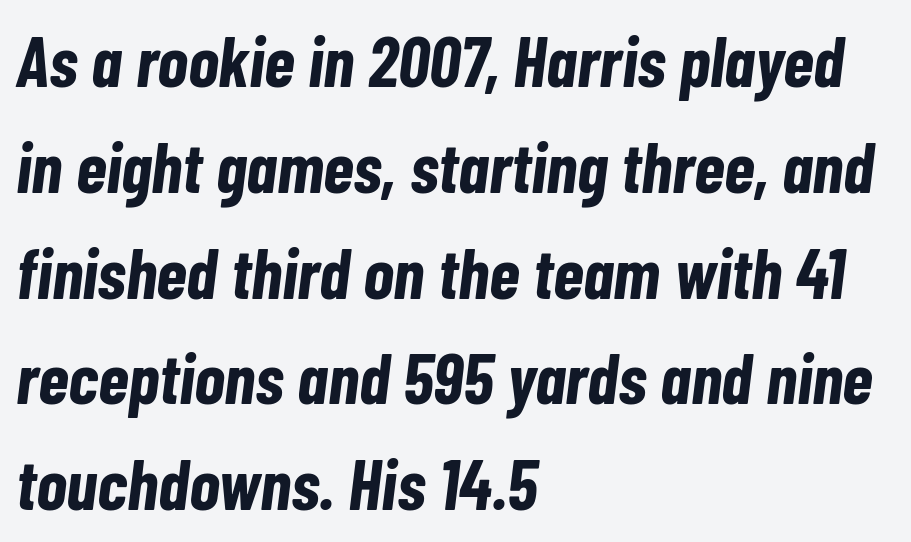
The image shows 71 px bold, condensed type, italic (leaning right); set left-aligned, normal line spacing (1.49x), normal letter spacing, not underlined; low stroke contrast and a medium x-height.
